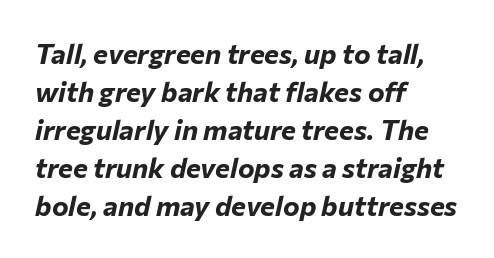
{"italic": "yes", "lean": "right", "slant_degrees": 12, "bold": "yes", "weight": "bold", "width": "normal", "stroke_contrast": "low", "x_height": "medium", "monospaced": "no", "underline": "no", "align": "left", "line_spacing": "normal", "line_spacing_ratio": 1.36, "letter_spacing": "normal", "letter_spacing_em": 0.0, "glyph_px": 28}
